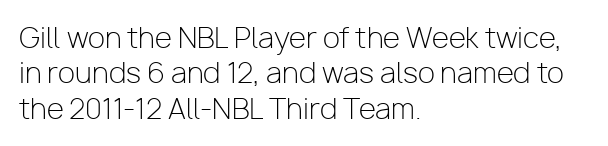
{"serif": "no", "italic": "no", "bold": "no", "weight": "light", "width": "normal", "stroke_contrast": "low", "x_height": "medium", "monospaced": "no", "underline": "no", "align": "left", "line_spacing": "normal", "line_spacing_ratio": 1.26, "letter_spacing": "normal", "letter_spacing_em": 0.0, "glyph_px": 28}
